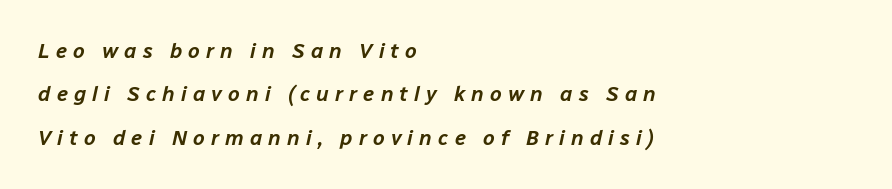
Vertical spacing — loose. Any mark beneath the type? The region is blank. The typography opts for an oblique posture over an upright one. Alignment: flush left.
